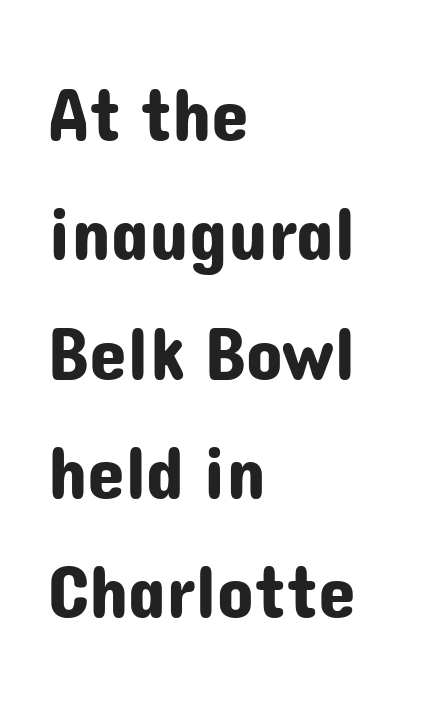
The image shows 76 px sans-serif type, upright; set left-aligned, normal line spacing (1.57x), normal letter spacing, not underlined; low stroke contrast and a medium x-height.
